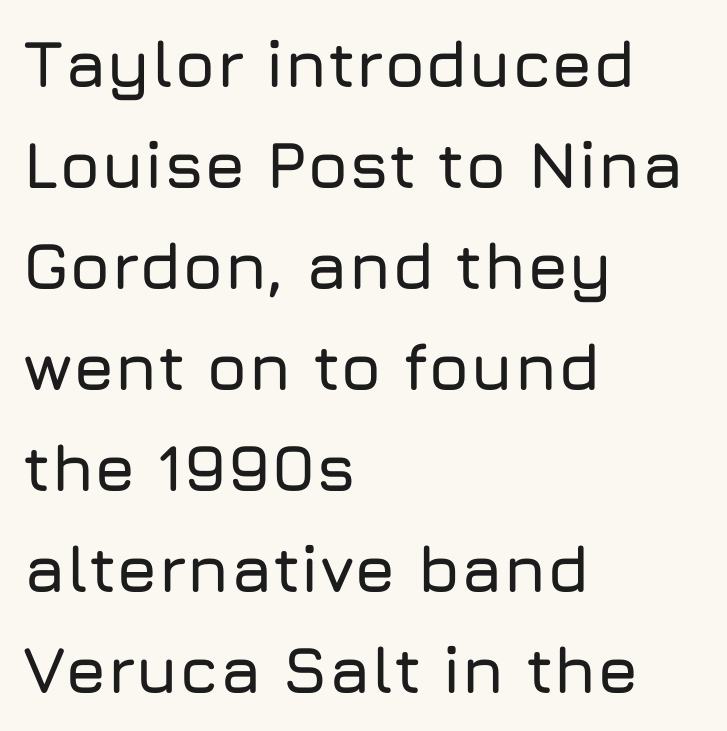
Q: Is the text italic (slanted)? A: No, it is upright.
Q: Is the typeface a serif or a sans-serif typeface? A: Sans-serif.
Q: Is the text underlined? A: No.
Q: How is the paragraph aligned? A: Left-aligned.
Q: Is the spacing between letters normal or unusually wide? A: Normal.
Q: Is the spacing between lines tight, normal or loose? A: Normal.
Q: Width (condensed, normal, or wide)? A: Normal.
Q: Stroke contrast? A: Low.
Q: x-height? A: Medium.
Q: Monospaced? A: No.
